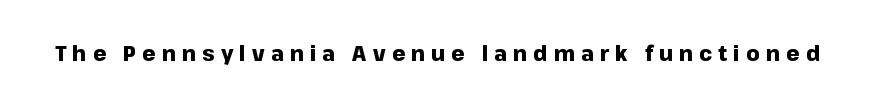
{"italic": "no", "bold": "yes", "underline": "no", "letter_spacing": "wide", "letter_spacing_em": 0.29, "glyph_px": 21}
